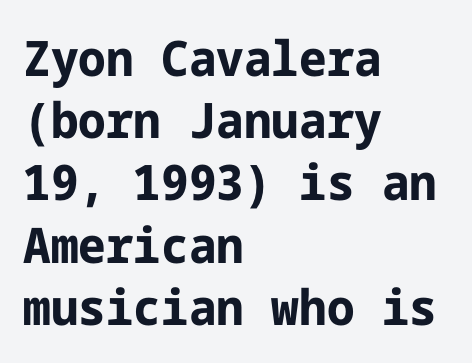
The image shows 49 px bold sans-serif type, upright; set left-aligned, normal line spacing (1.27x), normal letter spacing, not underlined; low stroke contrast and a medium x-height.
